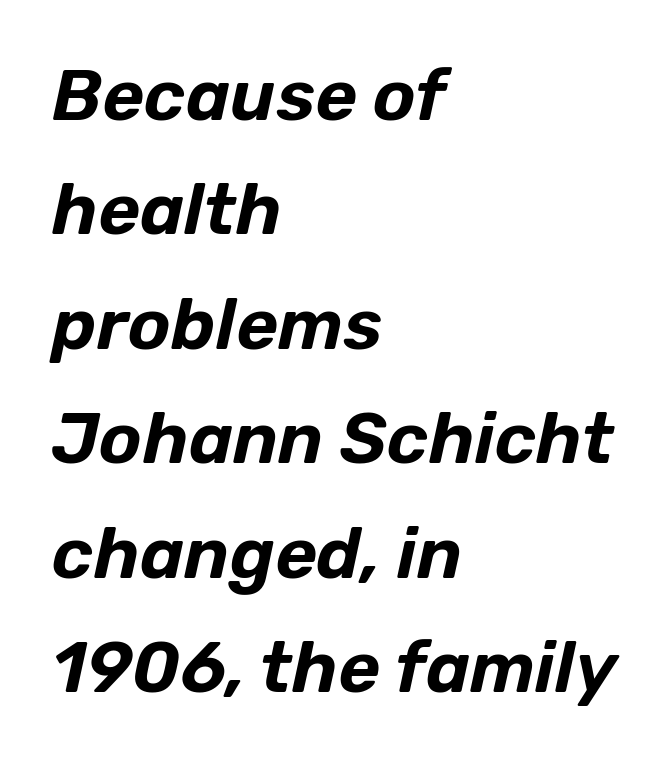
Each letter keeps its own natural width here, so spacing adapts to shape. The space directly below the letters is spotless. The font's italic variant was chosen for this text. How would I describe the line gaps? Plain and ordinary. Horizontal alignment here is leftward, the default for most running prose. Look at the tracking — it's just the regular setting, nothing added.
